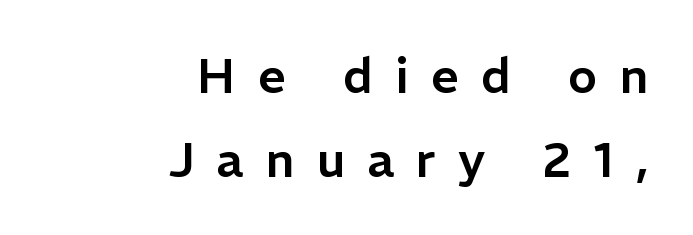
{"serif": "no", "italic": "no", "width": "normal", "stroke_contrast": "low", "x_height": "medium", "monospaced": "no", "underline": "no", "align": "right", "line_spacing_ratio": 1.71, "letter_spacing": "wide", "letter_spacing_em": 0.45, "glyph_px": 49}
